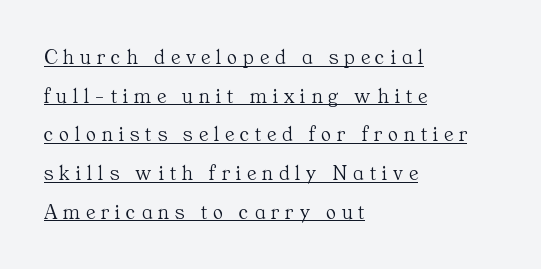
{"italic": "no", "bold": "no", "underline": "yes", "align": "left", "line_spacing_ratio": 1.84, "letter_spacing": "wide", "letter_spacing_em": 0.28, "glyph_px": 21}
